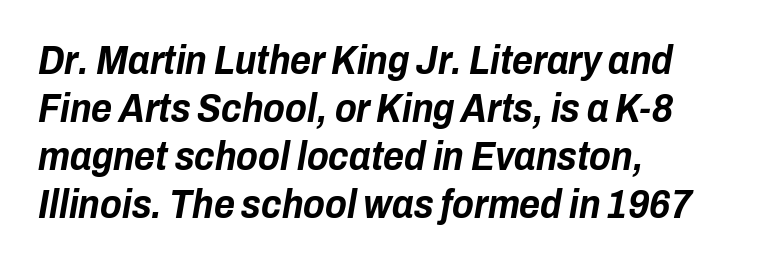
The image shows 40 px bold, condensed type, italic (leaning right); set left-aligned, line spacing 1.2x, normal letter spacing, not underlined; low stroke contrast and a medium x-height.
